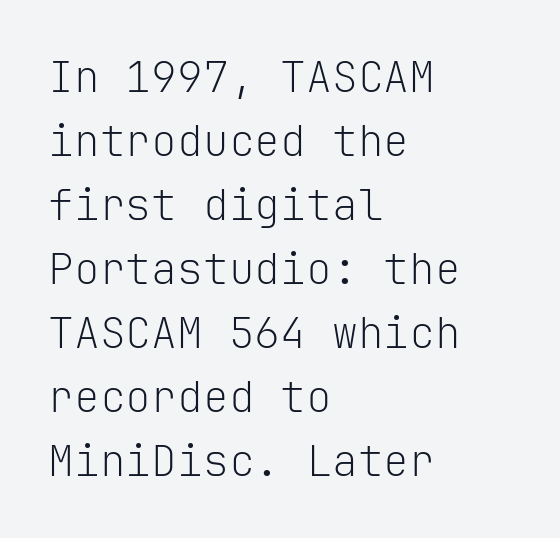
The glyphs are unaccompanied by any horizontal stroke below them. Posture: straight, roman, zero tilt. Students, observe: this is what conventionally led text looks like. This sample has the even, mechanical cadence of fixed-width lettering. The paragraph has a hard left edge and a soft right edge.
